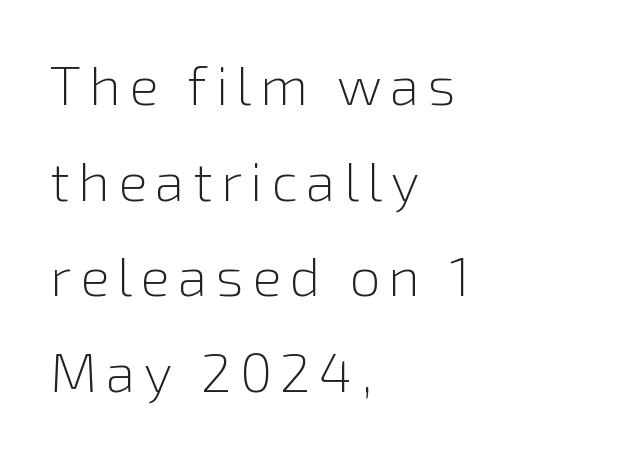
The image shows 55 px light sans-serif type, upright; set left-aligned, line spacing 1.74x, not underlined; a medium x-height.
